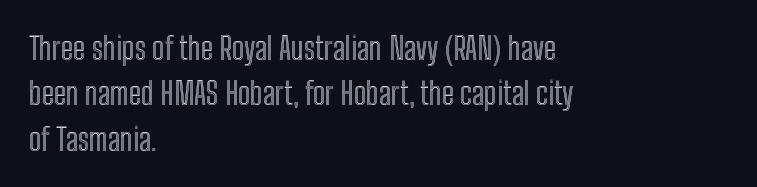
Q: Is the text italic (slanted)? A: No, it is upright.
Q: Is the text underlined? A: No.
Q: How is the paragraph aligned? A: Left-aligned.
Q: Is the spacing between letters normal or unusually wide? A: Normal.
Q: Is the spacing between lines tight, normal or loose? A: Normal.
Q: Width (condensed, normal, or wide)? A: Condensed.
Q: x-height? A: Medium.
Q: Monospaced? A: No.
